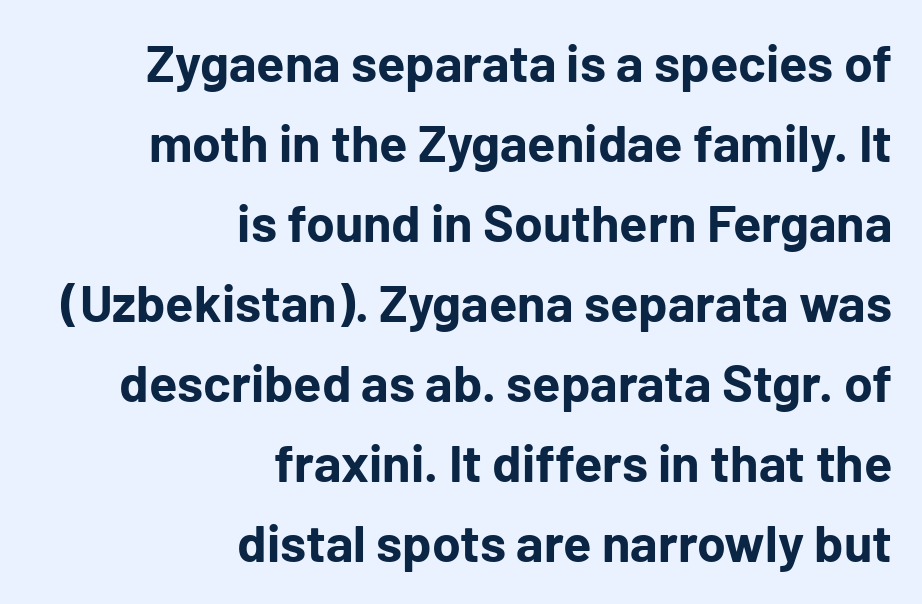
{"serif": "no", "italic": "no", "bold": "yes", "weight": "bold", "width": "normal", "stroke_contrast": "low", "x_height": "medium", "monospaced": "no", "underline": "no", "align": "right", "line_spacing": "normal", "line_spacing_ratio": 1.54, "letter_spacing": "normal", "letter_spacing_em": 0.0, "glyph_px": 52}
